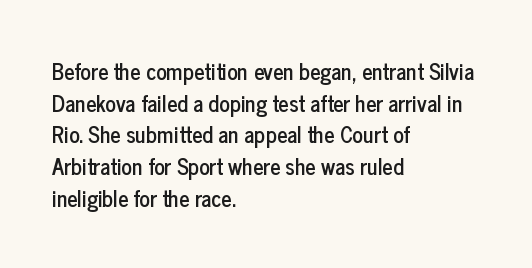
Ordinary non-slanted type is in use. Letter spacing: default. This sample is left-justified, so line endings fall wherever the words run out. Underline: absent. Successive baselines arrive at the customary interval.
